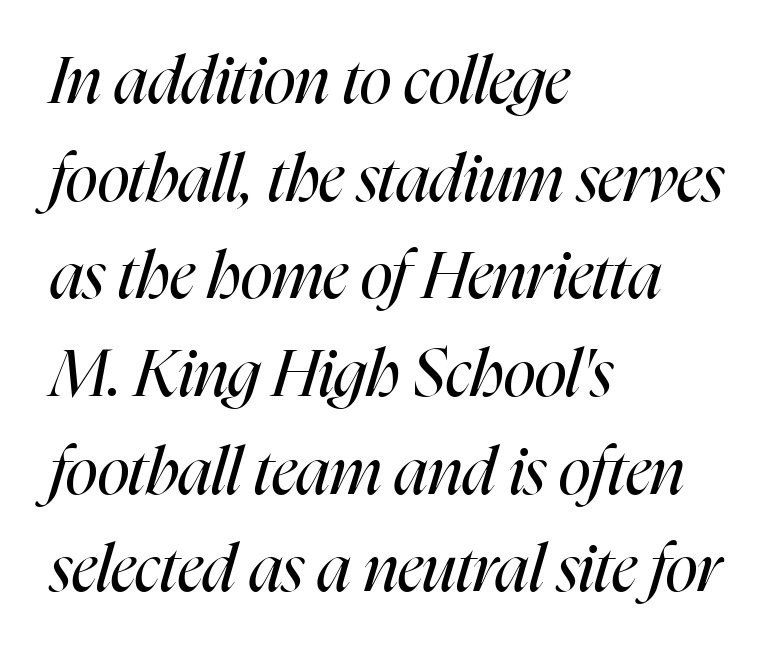
Q: Is the text bold? A: No.
Q: Is the text italic (slanted)? A: Yes, it leans right by about 16 degrees.
Q: Is the text underlined? A: No.
Q: How is the paragraph aligned? A: Left-aligned.
Q: Is the spacing between letters normal or unusually wide? A: Normal.
Q: Is the spacing between lines tight, normal or loose? A: Normal.
Q: Width (condensed, normal, or wide)? A: Condensed.
Q: Stroke contrast? A: High.
Q: x-height? A: Medium.
Q: Monospaced? A: No.
